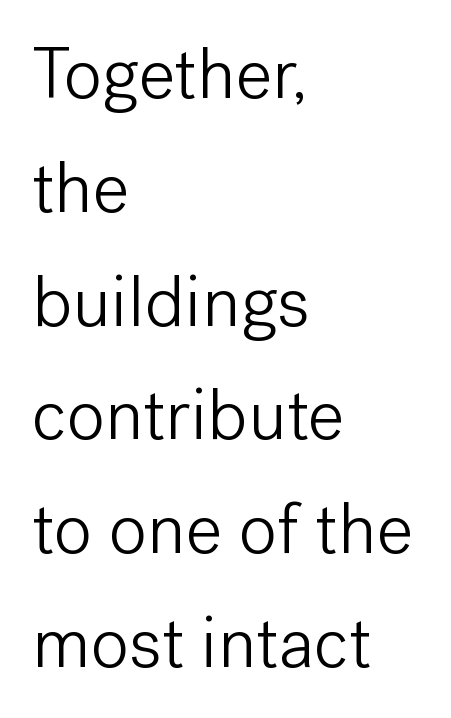
Weight: in the light-to-regular range. Nobody touched the tracking dial on this one. The rendering uses natural spacing where letterforms have individual widths. Line beginnings align vertically; line endings do not. Nothing sits at the stroke ends, so this counts as sans-serif. These lines sit exactly where default settings would place them.
